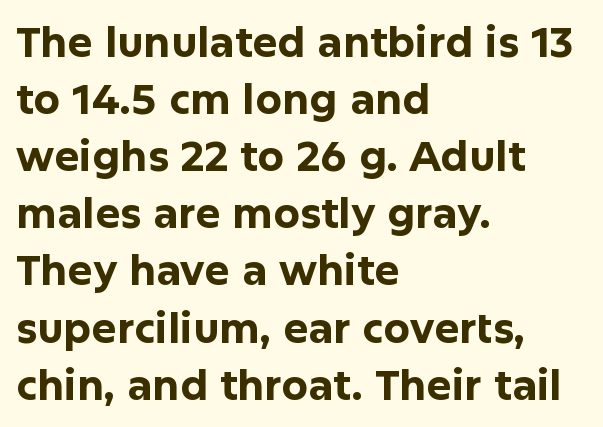
Q: Is the text bold? A: Yes.
Q: Is the text italic (slanted)? A: No, it is upright.
Q: Is the typeface a serif or a sans-serif typeface? A: Sans-serif.
Q: Is the text underlined? A: No.
Q: How is the paragraph aligned? A: Left-aligned.
Q: Is the spacing between letters normal or unusually wide? A: Normal.
Q: Is the spacing between lines tight, normal or loose? A: Normal.
Q: Width (condensed, normal, or wide)? A: Normal.
Q: Stroke contrast? A: Low.
Q: x-height? A: Medium.
Q: Monospaced? A: No.
